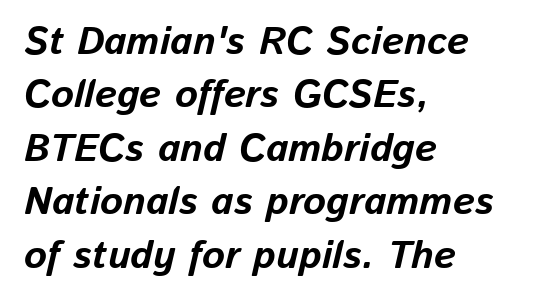
The image shows 39 px bold type, italic (leaning right); set left-aligned, normal line spacing (1.37x), normal letter spacing, not underlined; low stroke contrast and a medium x-height.
